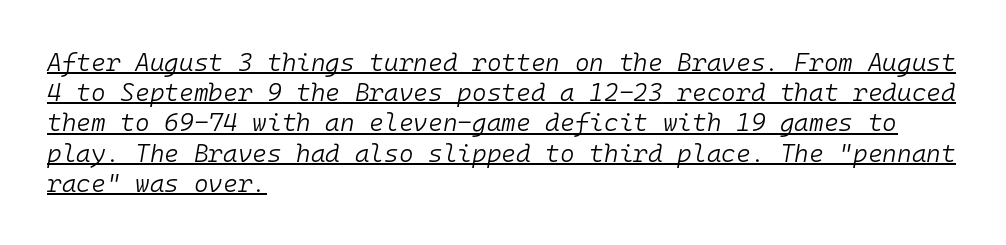
The image shows 25 px text type, italic (leaning right); set left-aligned, line spacing 1.21x, normal letter spacing, underlined.
